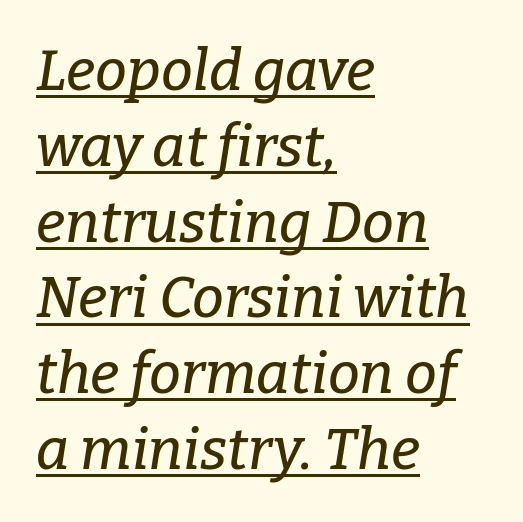
Observe the serifs anchoring each vertical stroke in this sample. The passage shown is typed in a proportional face where columns would drift. The letters sit at their default tracking, neither squeezed nor spread. This is underlined copy, the kind a proofreader might mark for attention. What's the leading like? Ordinary, nothing unusual. A classic flush-left, rag-right setting is used for this passage.
